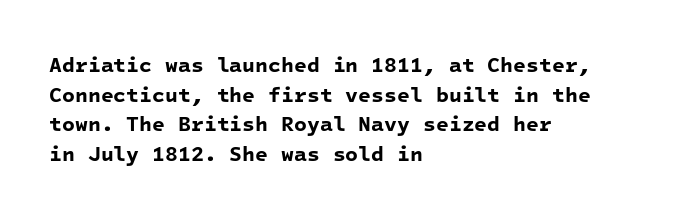
This sample uses plain, unmodified letter spacing. Plain, unruled lines of type. Notice how the passage keeps a crisp vertical edge on the left only. The line-height multiplier appears to be the usual default. You'd pick this weight for a headline — it's a proper bold.
